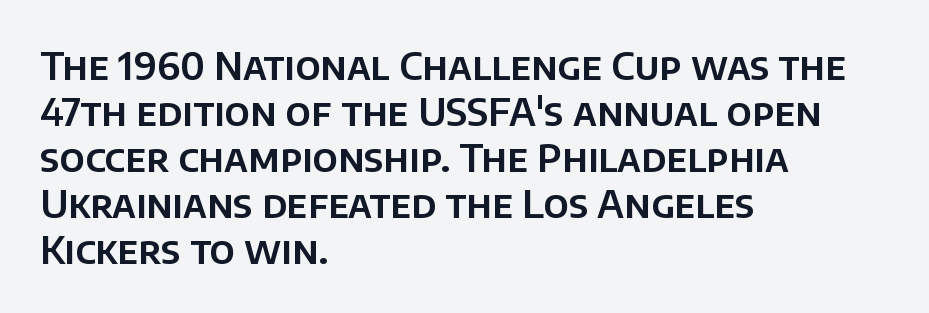
{"serif": "no", "italic": "no", "width": "normal", "stroke_contrast": "low", "x_height": "large", "monospaced": "no", "underline": "no", "align": "left", "line_spacing_ratio": 1.21, "letter_spacing": "normal", "letter_spacing_em": 0.0, "glyph_px": 38}
